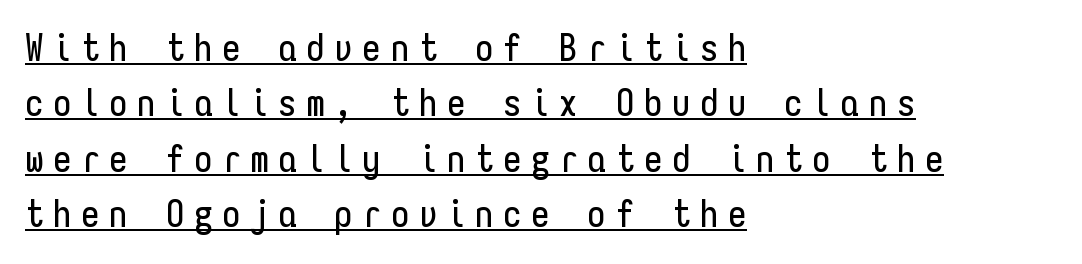
{"serif": "no", "italic": "no", "width": "condensed", "stroke_contrast": "low", "x_height": "medium", "monospaced": "yes", "underline": "yes", "align": "left", "line_spacing": "normal", "line_spacing_ratio": 1.5, "letter_spacing": "wide", "letter_spacing_em": 0.26, "glyph_px": 37}
